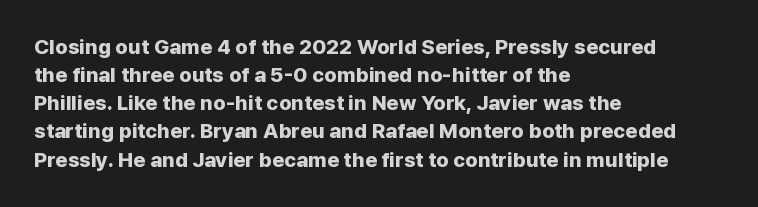
The image shows 21 px bold type, upright; set left-aligned, normal line spacing (1.34x), normal letter spacing, not underlined.
